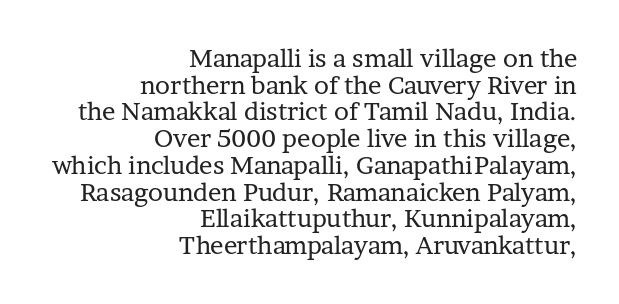
{"italic": "no", "bold": "no", "underline": "no", "align": "right", "line_spacing": "tight", "line_spacing_ratio": 1.07, "letter_spacing": "normal", "letter_spacing_em": 0.0, "glyph_px": 25}
